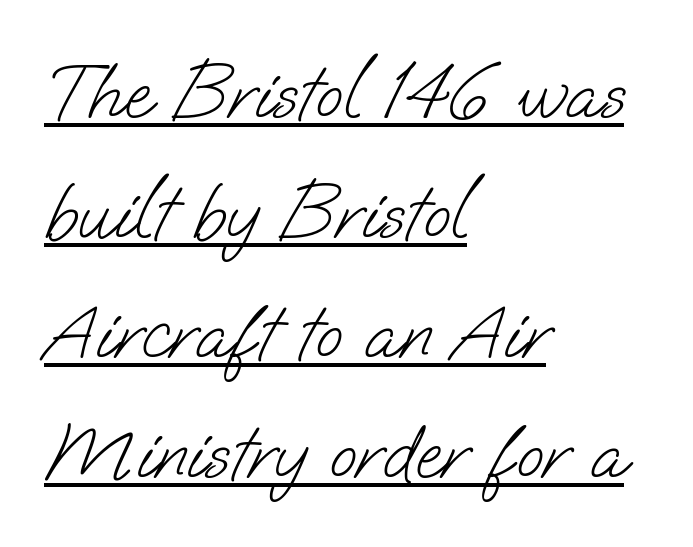
You could not count columns in this text — the font is proportionally spaced. Does the type have serifs? No, each stem ends abruptly. You can see a thin bar hugging the bottom of the glyphs. Here the glyphs are tracked normally, forming tight word shapes. Leading: standard.
